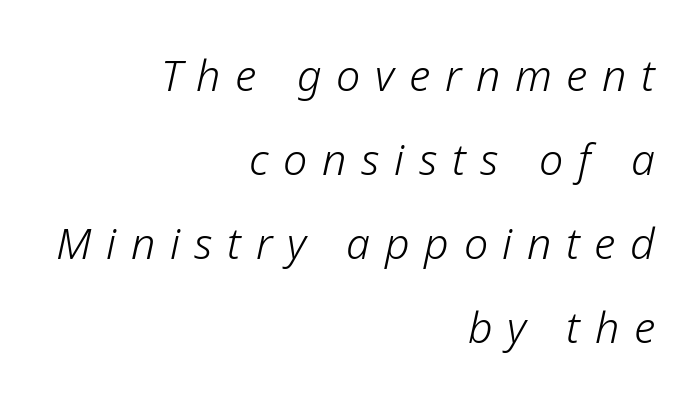
Heaviness? Minimal to ordinary, like unemphasized prose. The vertical gap from one line to the next is large. Between one letter and the next there's a generous, obvious gap. Which margin do the lines hug? The right one — the left edge is uneven. Just letters on the line, the space beneath them empty. The font's italic variant was chosen for this text.
